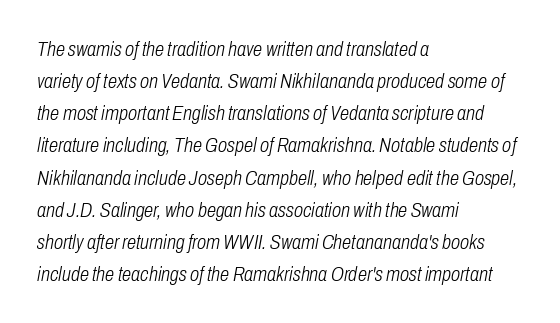
The image shows 21 px text type, italic (leaning right); set left-aligned, normal line spacing (1.53x), normal letter spacing, not underlined.
